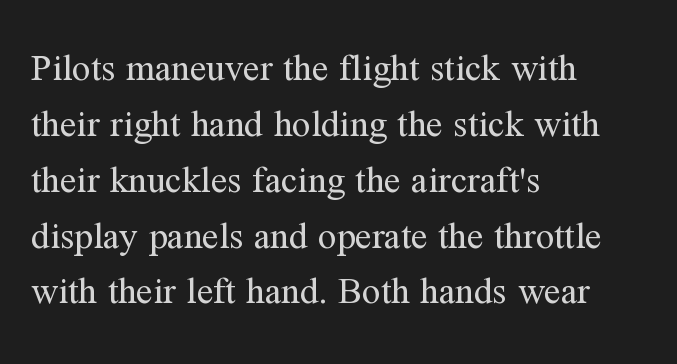
The face used here is proportionally spaced, like ordinary book or web type. Heft: none added — not bold. In terms of letterspacing, this is plain default setting. Check under the words: just untouched page. These lines sit exactly where default settings would place them. If you drew a ruler down the left edge, every line would touch it.
